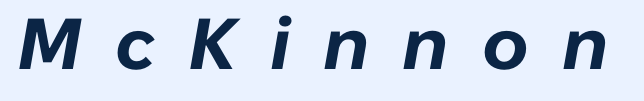
{"italic": "yes", "lean": "right", "slant_degrees": 10, "bold": "yes", "weight": "bold", "width": "normal", "stroke_contrast": "low", "x_height": "medium", "monospaced": "no", "underline": "no", "letter_spacing": "wide", "letter_spacing_em": 0.46, "glyph_px": 72}
